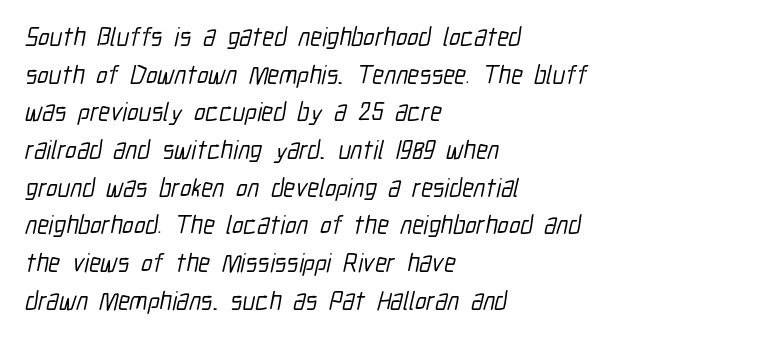
The image shows 26 px text type; set left-aligned, normal line spacing (1.45x), normal letter spacing, not underlined.
